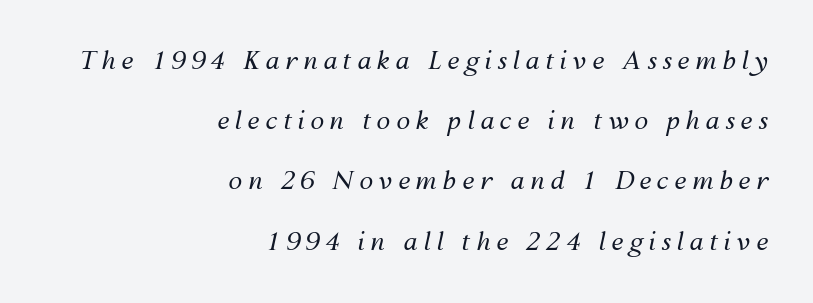
Q: Is the text bold? A: No.
Q: Is the text italic (slanted)? A: Yes, it leans right by about 12 degrees.
Q: Is the text underlined? A: No.
Q: How is the paragraph aligned? A: Right-aligned.
Q: Is the spacing between letters normal or unusually wide? A: Unusually wide.
Q: Is the spacing between lines tight, normal or loose? A: Loose.
